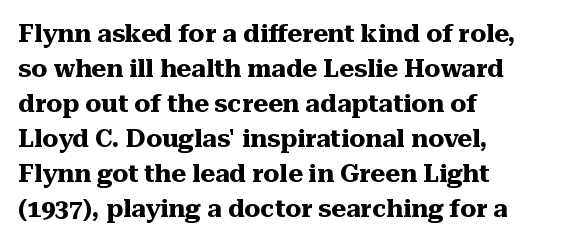
Q: Is the text bold? A: Yes.
Q: Is the text italic (slanted)? A: No, it is upright.
Q: Is the text underlined? A: No.
Q: How is the paragraph aligned? A: Left-aligned.
Q: Is the spacing between letters normal or unusually wide? A: Normal.
Q: Is the spacing between lines tight, normal or loose? A: Normal.
